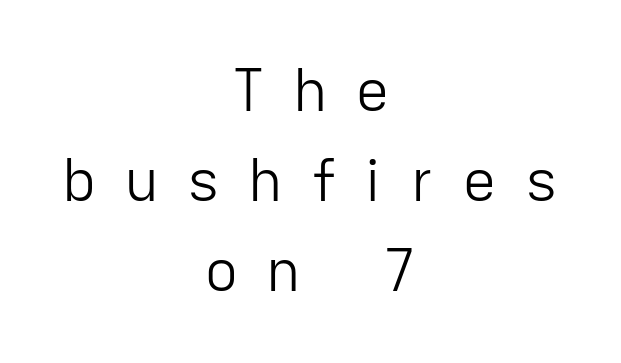
These lines are composed in type without serifs. Students, observe: this is what conventionally led text looks like. The compositor balanced each line on the midline. Here the designer chose a conventional face with non-uniform glyph widths.
